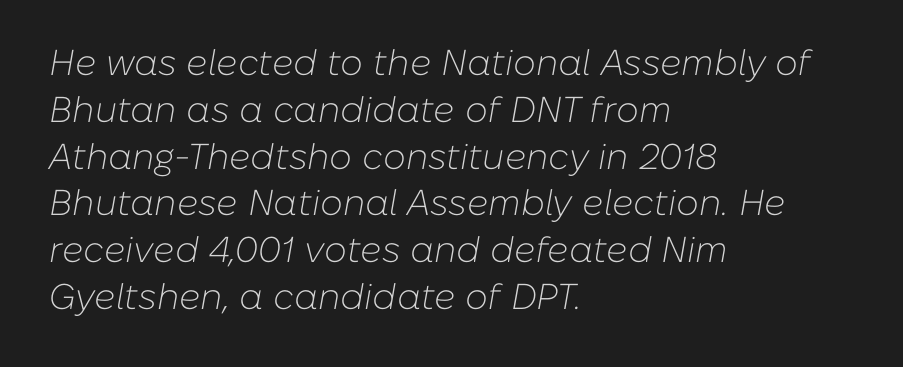
Q: Is the text bold? A: No.
Q: Is the text italic (slanted)? A: Yes, it leans right by about 10 degrees.
Q: Is the text underlined? A: No.
Q: How is the paragraph aligned? A: Left-aligned.
Q: Is the spacing between letters normal or unusually wide? A: Normal.
Q: Is the spacing between lines tight, normal or loose? A: Normal.
Q: Width (condensed, normal, or wide)? A: Normal.
Q: Stroke contrast? A: Low.
Q: x-height? A: Medium.
Q: Monospaced? A: No.
